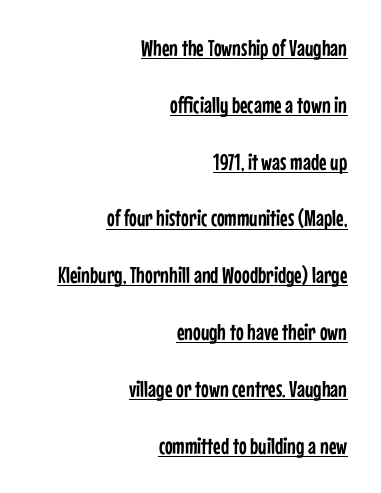
{"italic": "no", "underline": "yes", "align": "right", "line_spacing": "loose", "line_spacing_ratio": 2.47, "letter_spacing": "normal", "letter_spacing_em": 0.0, "glyph_px": 23}
